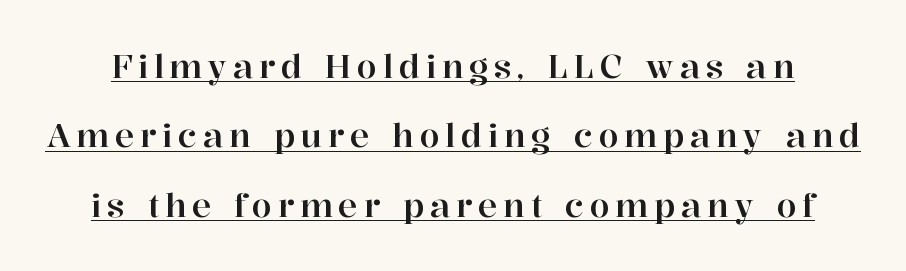
Q: Is the text italic (slanted)? A: No, it is upright.
Q: Is the typeface a serif or a sans-serif typeface? A: Serif.
Q: Is the text underlined? A: Yes.
Q: Is the spacing between lines tight, normal or loose? A: Loose.
Q: Width (condensed, normal, or wide)? A: Normal.
Q: Stroke contrast? A: High.
Q: x-height? A: Medium.
Q: Monospaced? A: No.
